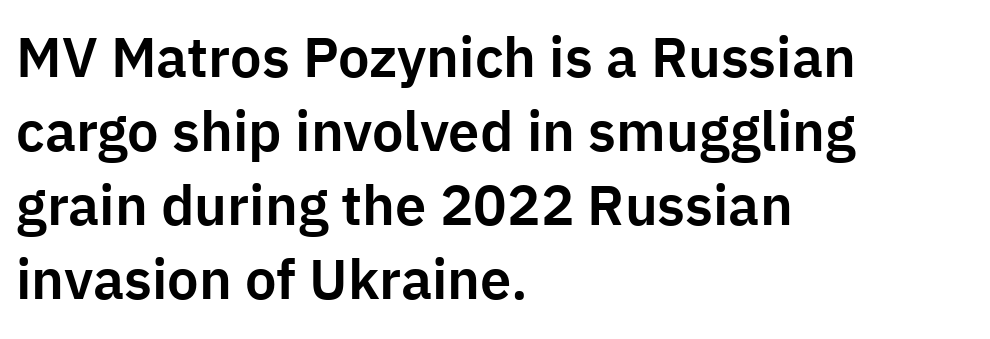
These lines are rendered in a variable-pitch font. Evenly set lines give the paragraph a standard silhouette. The font's upright variant was chosen for this text. Descender tails drop into unmarked territory. The paragraph shown leans on its left margin. No feet cap the strokes, marking this as sans-serif type.
